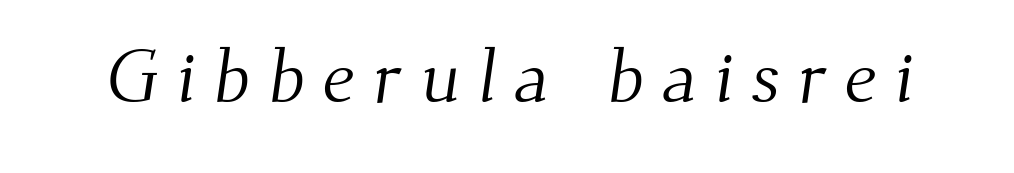
Q: Is the text bold? A: No.
Q: Is the typeface a serif or a sans-serif typeface? A: Serif.
Q: Is the text underlined? A: No.
Q: Is the spacing between letters normal or unusually wide? A: Unusually wide.
Q: Width (condensed, normal, or wide)? A: Normal.
Q: Stroke contrast? A: Medium.
Q: x-height? A: Small.
Q: Monospaced? A: No.
